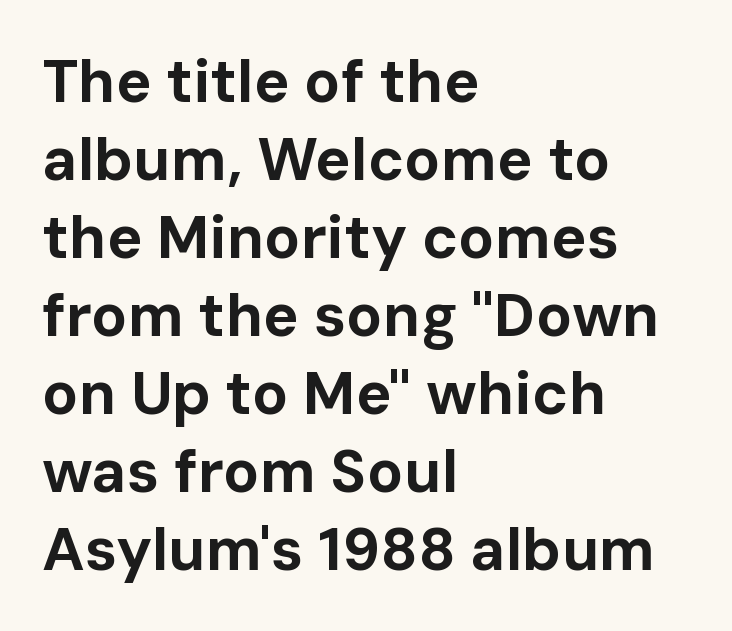
{"serif": "no", "italic": "no", "bold": "yes", "weight": "bold", "width": "normal", "stroke_contrast": "low", "x_height": "medium", "monospaced": "no", "underline": "no", "align": "left", "line_spacing": "normal", "line_spacing_ratio": 1.3, "letter_spacing": "normal", "letter_spacing_em": 0.0, "glyph_px": 60}
